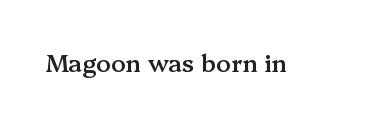
Q: Is the text bold? A: Semi-bold.
Q: Is the text italic (slanted)? A: No, it is upright.
Q: Is the text underlined? A: No.
Q: Is the spacing between letters normal or unusually wide? A: Normal.
